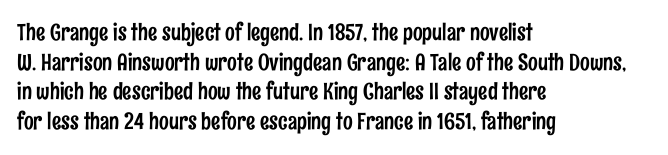
{"italic": "no", "underline": "no", "align": "left", "line_spacing": "normal", "line_spacing_ratio": 1.29, "letter_spacing": "normal", "letter_spacing_em": 0.0, "glyph_px": 23}
